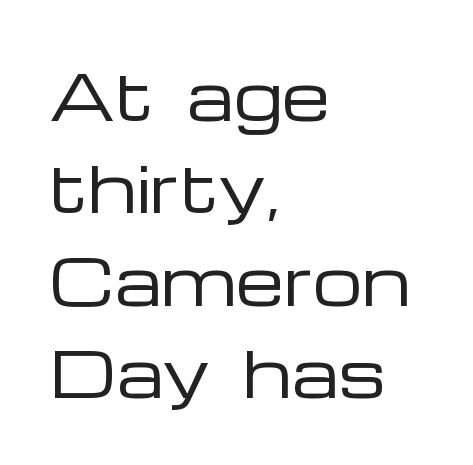
The image shows 62 px regular-weight, wide sans-serif type, upright; set left-aligned, normal line spacing (1.49x), normal letter spacing, not underlined; low stroke contrast and a medium x-height.
